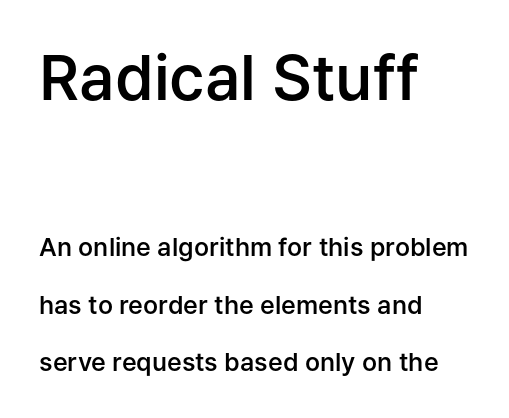
{"serif": "no", "italic": "no", "bold": "semi", "weight": "semibold", "width": "normal", "stroke_contrast": "low", "x_height": "medium", "monospaced": "no", "underline": "no", "align": "left", "line_spacing": "loose", "line_spacing_ratio": 2.3, "letter_spacing": "normal", "letter_spacing_em": 0.0, "larger_block": "first", "size_ratio": 2.48, "glyph_px": 62}
